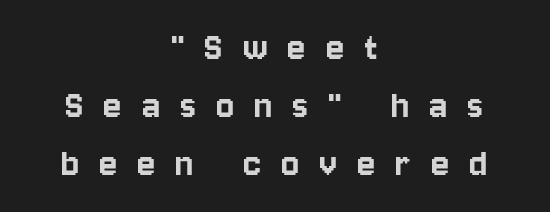
The image shows 42 px condensed sans-serif type, upright; set centered, normal line spacing (1.38x), unusually wide letter spacing (+0.48 em), not underlined; low stroke contrast and a large x-height.
